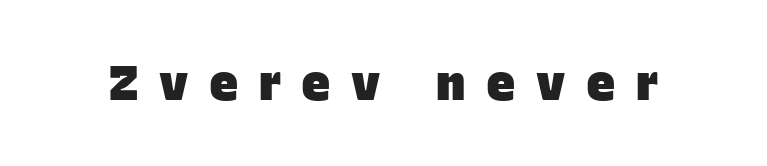
The image shows 49 px heavy sans-serif type; set unusually wide letter spacing (+0.42 em), not underlined; low stroke contrast and a large x-height.
